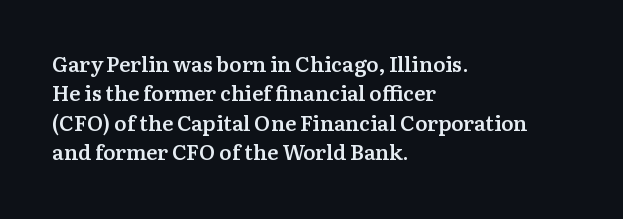
The image shows 21 px text type, upright; set left-aligned, normal line spacing (1.4x), normal letter spacing, not underlined.
